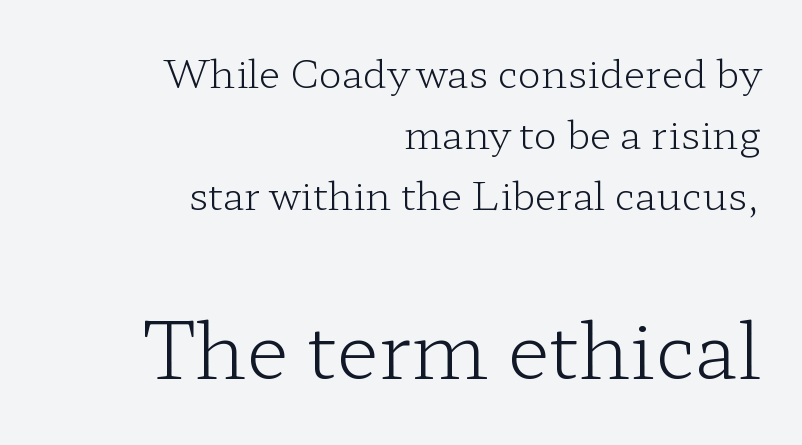
Honestly, the row spacing looks completely unremarkable. The rendering uses natural spacing where letterforms have individual widths. Type style note: has serifs. Between one letter and the next there's only the usual sliver of space.
